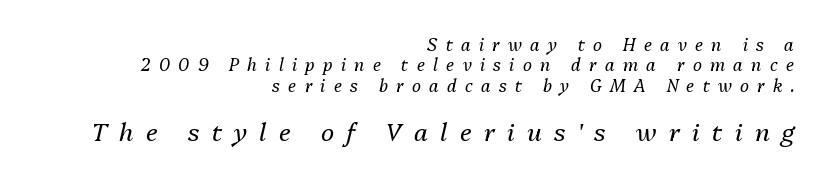
The image shows 25 px text type, italic (leaning right); set right-aligned, line spacing 1.2x, unusually wide letter spacing (+0.49 em), not underlined; the second (bottom) block is 1.47x larger.
